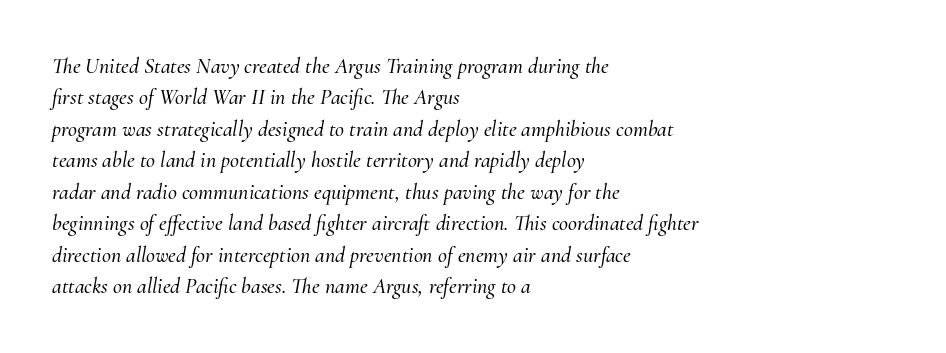
{"italic": "yes", "lean": "right", "slant_degrees": 10, "underline": "no", "align": "left", "line_spacing": "normal", "line_spacing_ratio": 1.43, "letter_spacing": "normal", "letter_spacing_em": 0.0, "glyph_px": 22}
